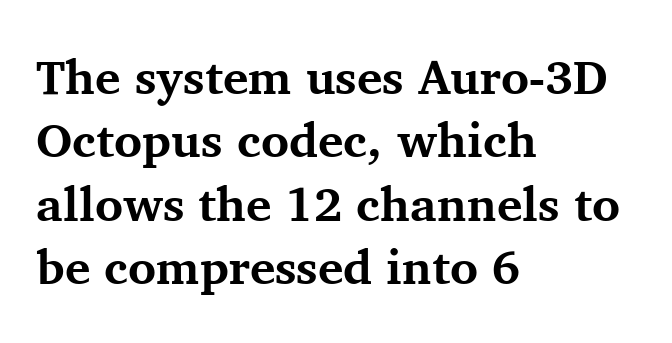
The image shows 48 px bold serif type, upright; set left-aligned, normal line spacing (1.32x), normal letter spacing, not underlined; medium stroke contrast and a medium x-height.
